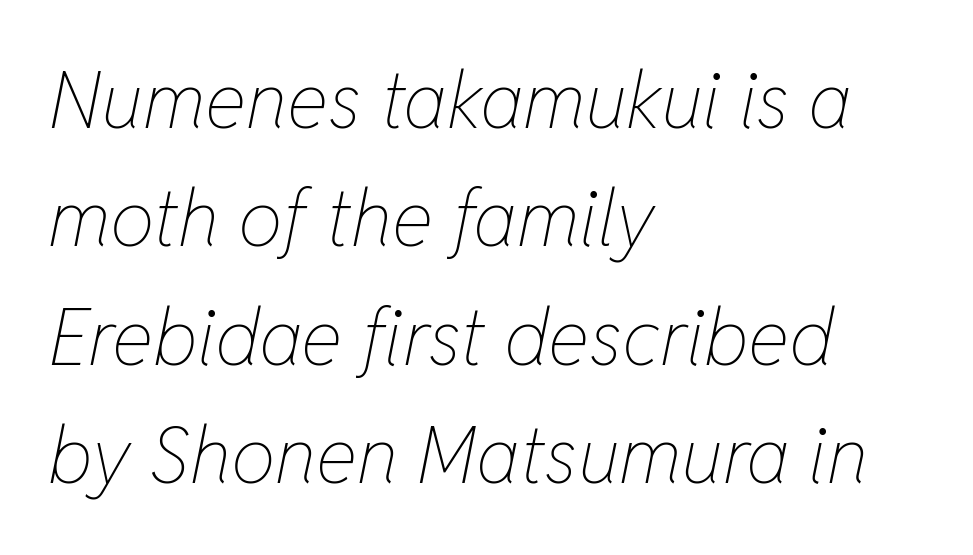
{"italic": "yes", "lean": "right", "slant_degrees": 11, "bold": "no", "weight": "thin", "width": "condensed", "stroke_contrast": "low", "x_height": "medium", "monospaced": "no", "underline": "no", "align": "left", "line_spacing": "normal", "line_spacing_ratio": 1.5, "letter_spacing": "normal", "letter_spacing_em": 0.0, "glyph_px": 79}
